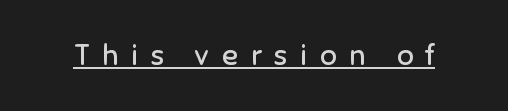
The image shows 29 px regular-weight sans-serif type, upright; set unusually wide letter spacing (+0.44 em), underlined; low stroke contrast and a medium x-height.
